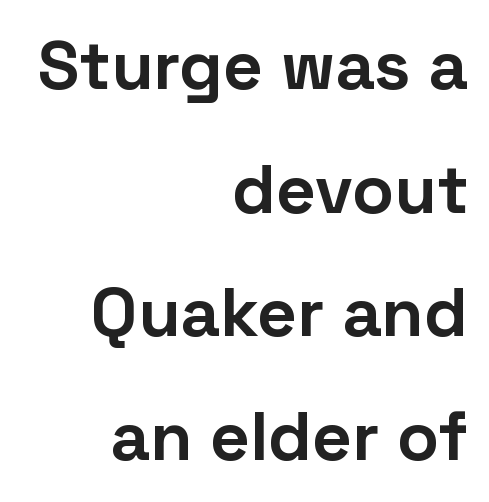
{"serif": "no", "italic": "no", "bold": "yes", "weight": "bold", "width": "normal", "stroke_contrast": "low", "x_height": "medium", "monospaced": "no", "underline": "no", "align": "right", "line_spacing_ratio": 1.79, "letter_spacing": "normal", "letter_spacing_em": 0.0, "glyph_px": 69}
